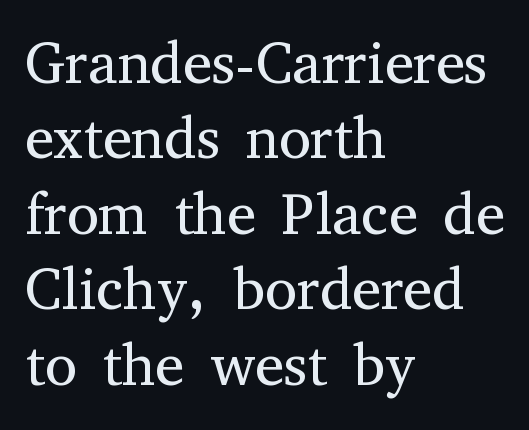
{"serif": "yes", "italic": "no", "bold": "no", "weight": "regular", "width": "normal", "stroke_contrast": "medium", "x_height": "medium", "monospaced": "no", "underline": "no", "align": "left", "line_spacing": "normal", "line_spacing_ratio": 1.3, "letter_spacing": "normal", "letter_spacing_em": 0.0, "glyph_px": 58}
